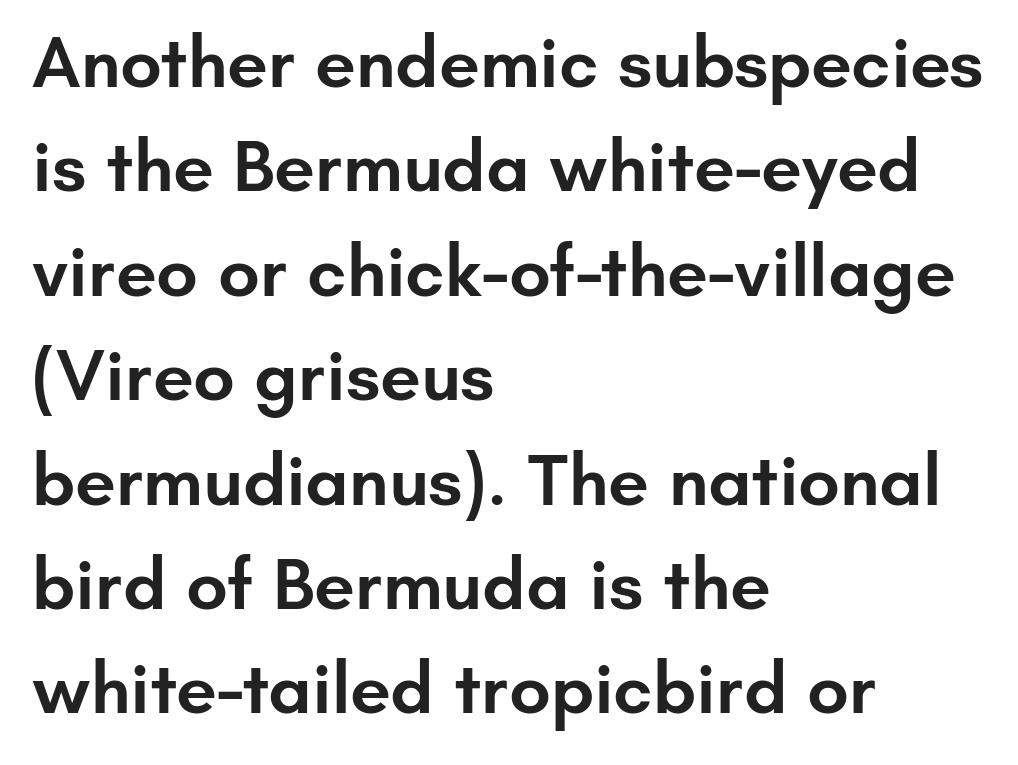
{"serif": "no", "italic": "no", "bold": "semi", "weight": "semibold", "width": "normal", "stroke_contrast": "low", "x_height": "small", "monospaced": "no", "underline": "no", "align": "left", "line_spacing": "normal", "line_spacing_ratio": 1.43, "letter_spacing": "normal", "letter_spacing_em": 0.0, "glyph_px": 73}
